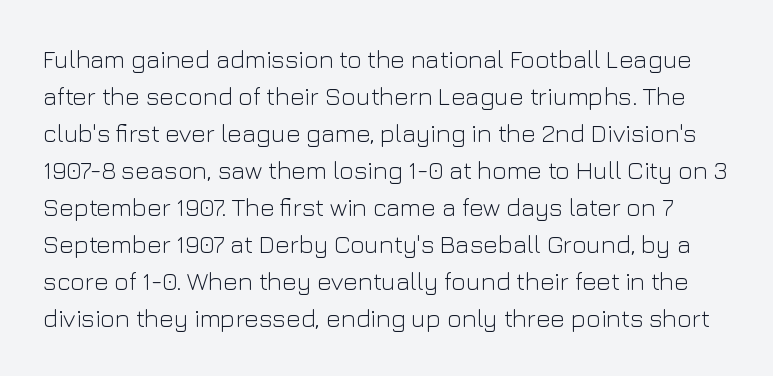
Any mark beneath the type? The region is blank. Evenly set lines give the paragraph a standard silhouette. The letters look calm and open, with moderate or lighter stems. Vertical strokes here are truly vertical. Does extra space separate the letters? No, they use regular spacing.
